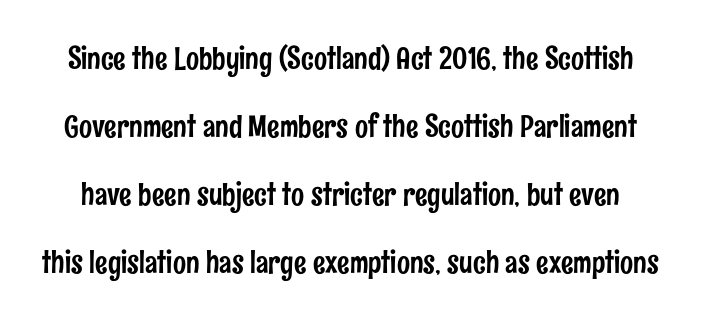
In terms of letterspacing, this is plain default setting. Proportional: the letters do not fall into vertical columns. Regarding serifs, this sample does without them. Vertical strokes here are truly vertical.
